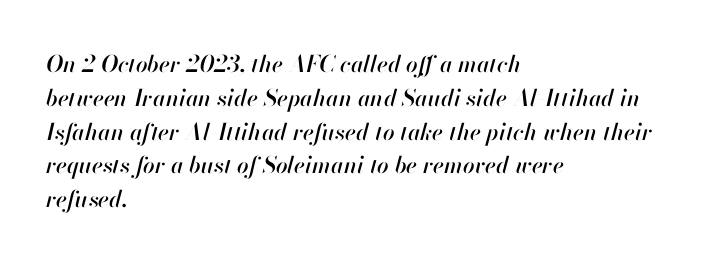
The lettering tilts uniformly, giving the passage an italic look. This sample uses plain, unmodified letter spacing. The paragraph has a hard left edge and a soft right edge. Regarding leading, the lines here are spaced in the standard way. The area under the type is left untouched.
